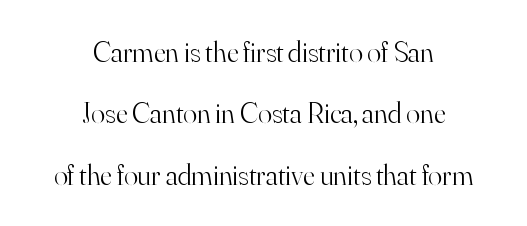
The image shows 29 px light serif type, upright; set centered, loose line spacing (2.12x), normal letter spacing, not underlined; high stroke contrast and a small x-height.
